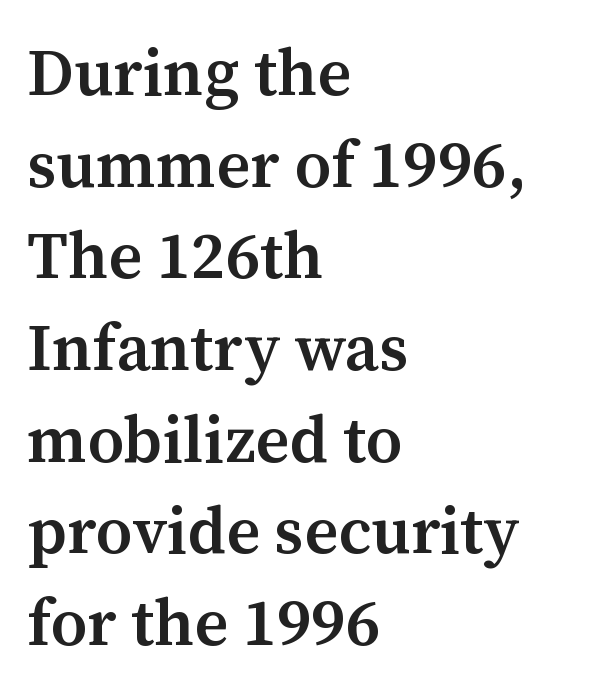
Q: Is the text bold? A: Semi-bold.
Q: Is the text italic (slanted)? A: No, it is upright.
Q: Is the typeface a serif or a sans-serif typeface? A: Serif.
Q: Is the text underlined? A: No.
Q: How is the paragraph aligned? A: Left-aligned.
Q: Is the spacing between letters normal or unusually wide? A: Normal.
Q: Is the spacing between lines tight, normal or loose? A: Normal.
Q: Width (condensed, normal, or wide)? A: Normal.
Q: Stroke contrast? A: Medium.
Q: x-height? A: Medium.
Q: Monospaced? A: No.
